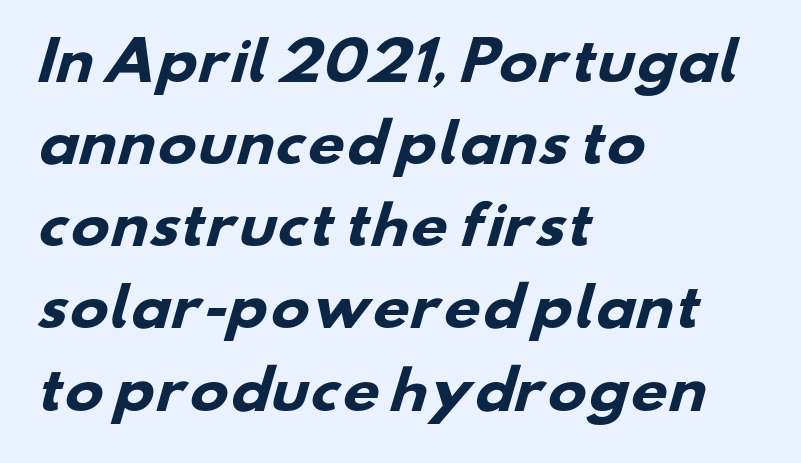
The leading is moderate, giving the passage an even texture. Character widths vary here, with narrow letters taking less room than wide ones. The passage shown is typeset with a sans-serif family. Which margin do the lines hug? The left one — the right edge is uneven.
